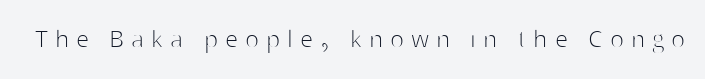
Proportional: the letters do not fall into vertical columns. Only glyphs here, with clear space below each row. A roman cut, with each character standing at attention. The rendering inserts visible extra space after every character. Heaviness? Minimal to ordinary, like unemphasized prose. Nope, no serifs anywhere on these letters.
